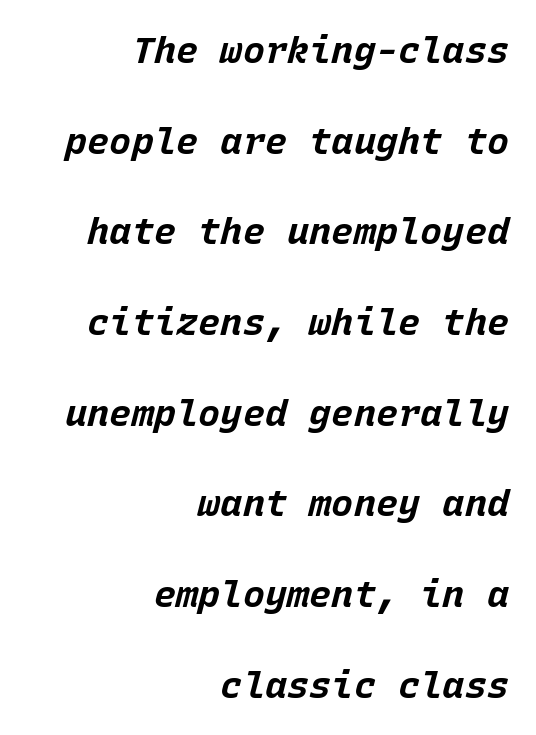
{"italic": "yes", "lean": "right", "slant_degrees": 15, "bold": "yes", "weight": "bold", "width": "normal", "stroke_contrast": "low", "x_height": "large", "monospaced": "yes", "underline": "no", "align": "right", "line_spacing": "loose", "line_spacing_ratio": 2.45, "letter_spacing": "normal", "letter_spacing_em": 0.0, "glyph_px": 37}
